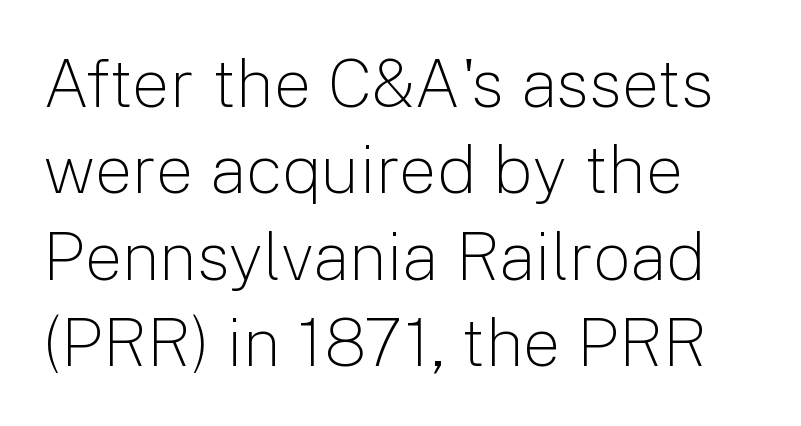
{"serif": "no", "italic": "no", "bold": "no", "weight": "light", "width": "normal", "stroke_contrast": "low", "x_height": "medium", "monospaced": "no", "underline": "no", "align": "left", "line_spacing": "normal", "line_spacing_ratio": 1.29, "letter_spacing": "normal", "letter_spacing_em": 0.0, "glyph_px": 67}
